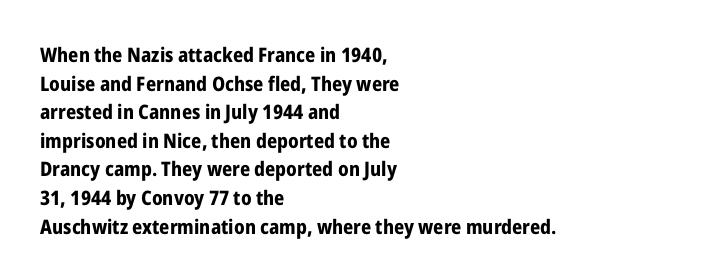
Q: Is the text bold? A: Yes.
Q: Is the text italic (slanted)? A: No, it is upright.
Q: Is the text underlined? A: No.
Q: How is the paragraph aligned? A: Left-aligned.
Q: Is the spacing between letters normal or unusually wide? A: Normal.
Q: Is the spacing between lines tight, normal or loose? A: Normal.
